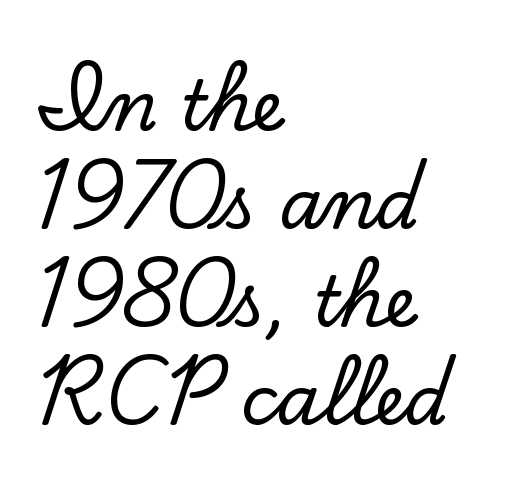
The image shows 69 px serif type; set left-aligned, normal line spacing (1.42x), normal letter spacing, not underlined; low stroke contrast and a small x-height.
